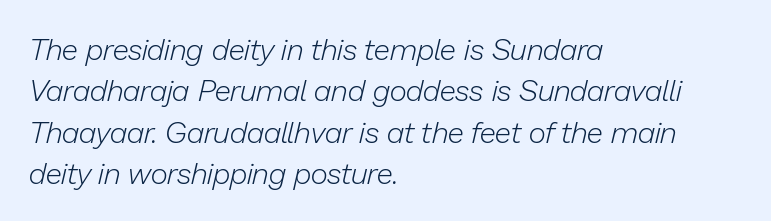
The image shows 30 px light type, italic (leaning right); set left-aligned, normal line spacing (1.38x), normal letter spacing, not underlined; low stroke contrast and a medium x-height.
